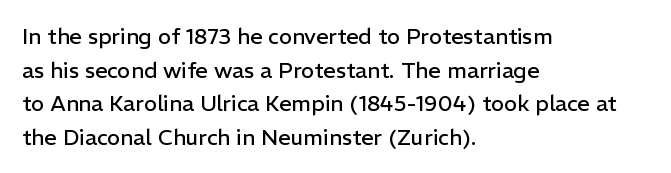
Unbolded letterforms with no extra heft. The letterforms sit shoulder to shoulder at normal distance. Line spacing here is normal. Glance below the letters and you will spot only blank space. Visually the block forms a straight wall on the left and a jagged coastline on the right.
